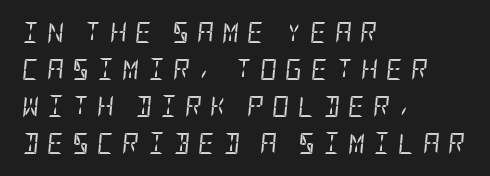
{"italic": "yes", "lean": "right", "slant_degrees": 5, "bold": "no", "underline": "no", "align": "left", "line_spacing_ratio": 1.76, "letter_spacing": "wide", "letter_spacing_em": 0.38, "glyph_px": 21}
